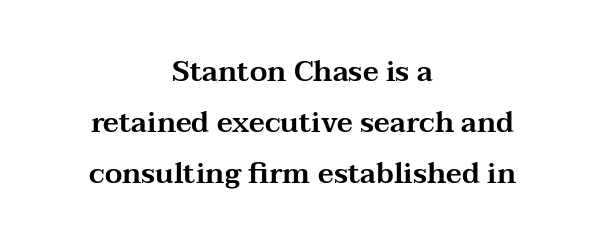
{"serif": "yes", "italic": "no", "width": "wide", "stroke_contrast": "medium", "x_height": "medium", "monospaced": "no", "underline": "no", "align": "center", "line_spacing_ratio": 1.83, "letter_spacing": "normal", "letter_spacing_em": 0.0, "glyph_px": 28}
